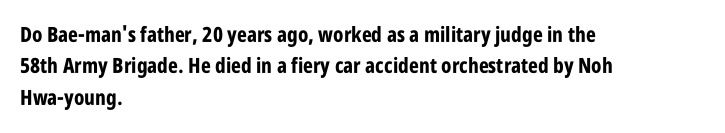
{"italic": "no", "bold": "yes", "underline": "no", "align": "left", "line_spacing": "normal", "line_spacing_ratio": 1.5, "letter_spacing": "normal", "letter_spacing_em": 0.0, "glyph_px": 21}
